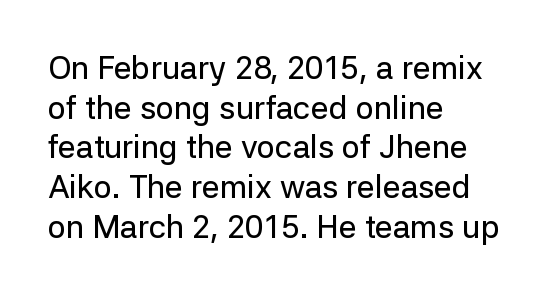
The image shows 32 px sans-serif type, upright; set left-aligned, line spacing 1.24x, normal letter spacing, not underlined; low stroke contrast and a medium x-height.
